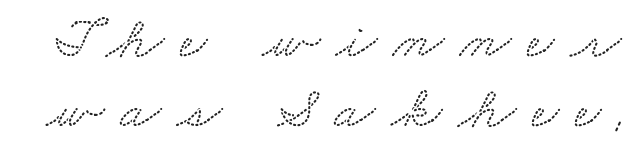
{"width": "wide", "stroke_contrast": "low", "x_height": "small", "monospaced": "no", "underline": "no", "line_spacing_ratio": 1.18, "letter_spacing": "wide", "letter_spacing_em": 0.27, "glyph_px": 59}
